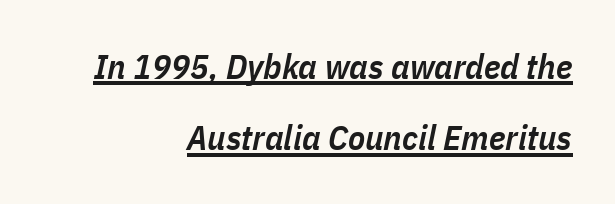
{"italic": "yes", "lean": "right", "slant_degrees": 11, "bold": "semi", "weight": "semibold", "width": "condensed", "stroke_contrast": "low", "x_height": "medium", "monospaced": "no", "underline": "yes", "align": "right", "line_spacing": "loose", "line_spacing_ratio": 2.04, "letter_spacing": "normal", "letter_spacing_em": 0.0, "glyph_px": 35}
